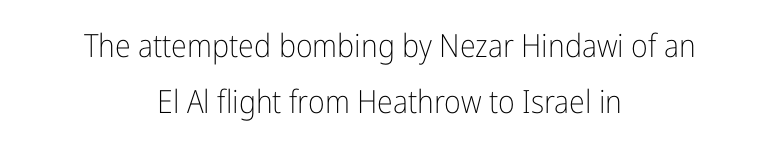
{"serif": "no", "italic": "no", "bold": "no", "weight": "light", "width": "condensed", "stroke_contrast": "low", "x_height": "medium", "monospaced": "no", "underline": "no", "align": "center", "line_spacing_ratio": 1.74, "letter_spacing": "normal", "letter_spacing_em": 0.0, "glyph_px": 32}
